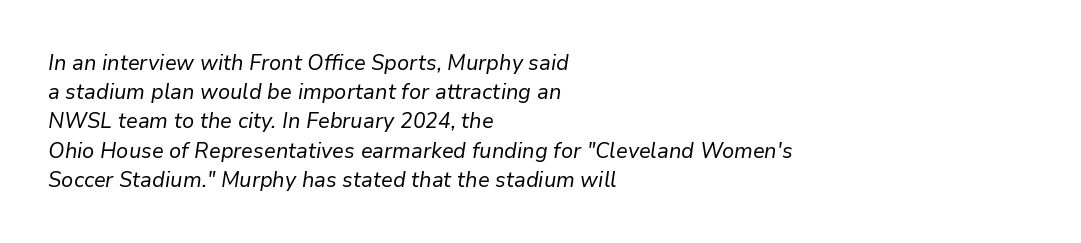
{"italic": "yes", "lean": "right", "slant_degrees": 9, "bold": "no", "underline": "no", "align": "left", "line_spacing": "normal", "line_spacing_ratio": 1.39, "letter_spacing": "normal", "letter_spacing_em": 0.0, "glyph_px": 21}
